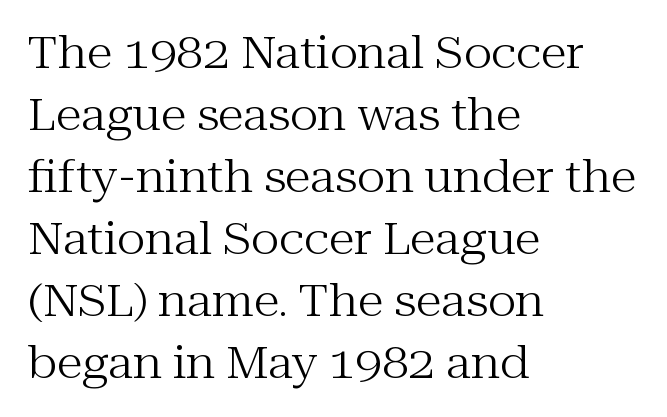
The area under the type is left untouched. In terms of posture, this sample is upright. Short and long lines alike share a common starting point at left. Whoever set this chose a conventional vertical rhythm. Is the stroke heavy? The answer is a plain regular-or-lighter.
